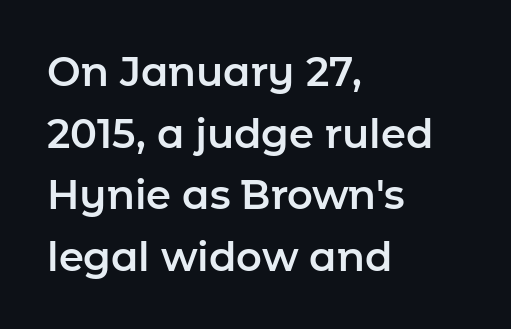
{"serif": "no", "italic": "no", "width": "normal", "stroke_contrast": "low", "x_height": "medium", "monospaced": "no", "underline": "no", "align": "left", "line_spacing": "normal", "line_spacing_ratio": 1.54, "letter_spacing": "normal", "letter_spacing_em": 0.0, "glyph_px": 40}
